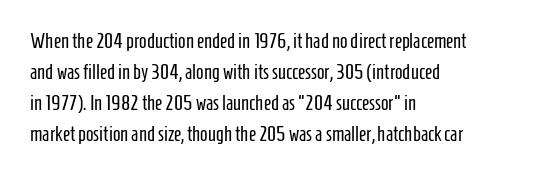
{"italic": "no", "bold": "no", "underline": "no", "align": "left", "line_spacing": "normal", "line_spacing_ratio": 1.55, "letter_spacing": "normal", "letter_spacing_em": 0.0, "glyph_px": 20}
